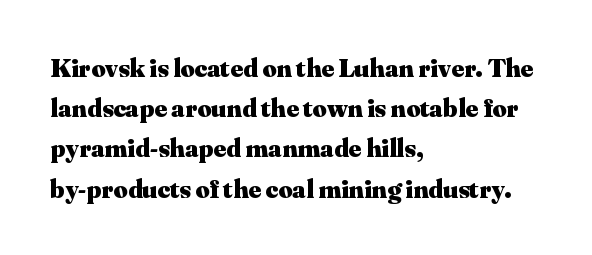
The rag falls on the right side of this text block. The axis of the letterforms is exactly vertical. Descender tails drop into unmarked territory. Inter-character spacing is left at the font's built-in metrics. Heavy, bold letterforms.
